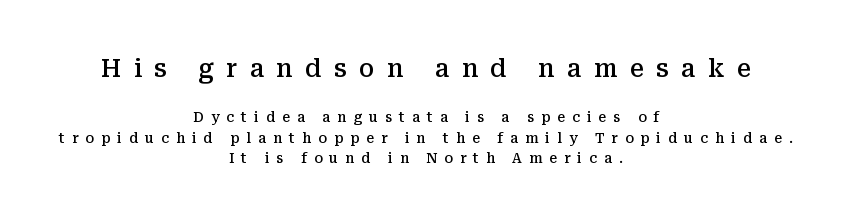
Q: Is the text bold? A: Semi-bold.
Q: Is the text italic (slanted)? A: No, it is upright.
Q: Is the text underlined? A: No.
Q: How is the paragraph aligned? A: Centered.
Q: Is the spacing between letters normal or unusually wide? A: Unusually wide.
Q: Is the spacing between lines tight, normal or loose? A: Normal.
Q: Which block of text is set in a larger size, the first (top) or the second (bottom)? A: The first (top) one.
